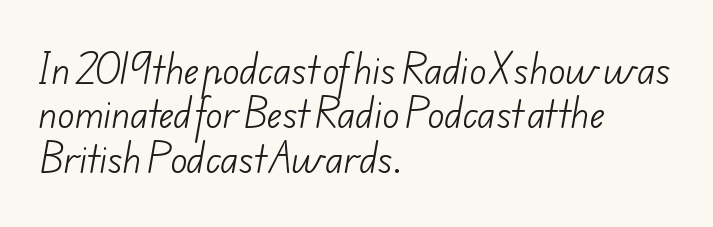
This is sans-serif lettering, the kind often seen on screens and signage. Letters rest on an invisible, unmarked baseline. Do the characters align in a grid? No, the font is proportional. The lines in this sample share a left origin and differ only in where they stop. Honestly, the row spacing looks completely unremarkable. Ink coverage per letter is moderate at most.
